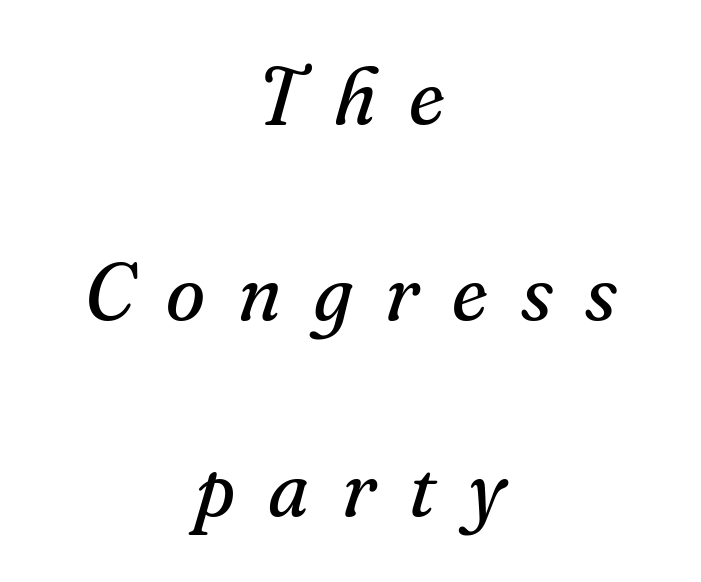
Q: Is the text bold? A: No.
Q: Is the text italic (slanted)? A: Yes, it leans right by about 16 degrees.
Q: Is the typeface a serif or a sans-serif typeface? A: Serif.
Q: Is the text underlined? A: No.
Q: How is the paragraph aligned? A: Centered.
Q: Is the spacing between letters normal or unusually wide? A: Unusually wide.
Q: Is the spacing between lines tight, normal or loose? A: Loose.
Q: Width (condensed, normal, or wide)? A: Normal.
Q: Stroke contrast? A: Medium.
Q: x-height? A: Small.
Q: Monospaced? A: No.
